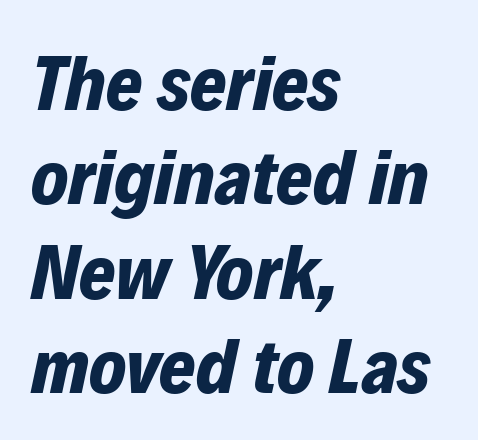
Q: Is the text bold? A: Yes.
Q: Is the text italic (slanted)? A: Yes, it leans right by about 12 degrees.
Q: Is the text underlined? A: No.
Q: How is the paragraph aligned? A: Left-aligned.
Q: Is the spacing between letters normal or unusually wide? A: Normal.
Q: Width (condensed, normal, or wide)? A: Normal.
Q: Stroke contrast? A: Low.
Q: x-height? A: Medium.
Q: Monospaced? A: No.
